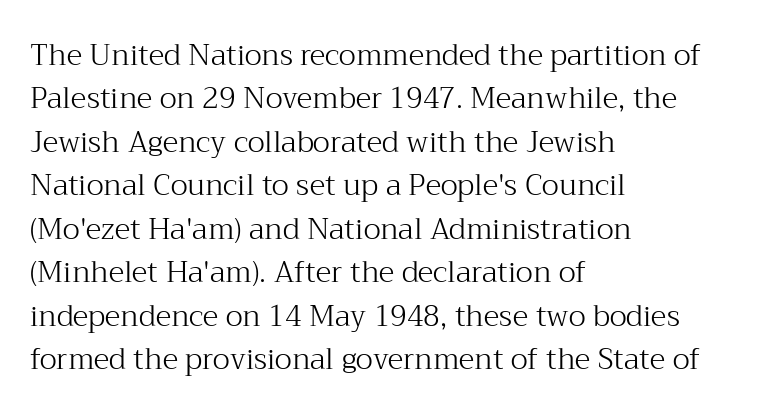
Weight: in the light-to-regular range. Do the letters lean? They stand straight. The glyphs in this specimen are seriffed. The space beneath each line is pristine and unruled. Do the characters align in a grid? No, the font is proportional.
